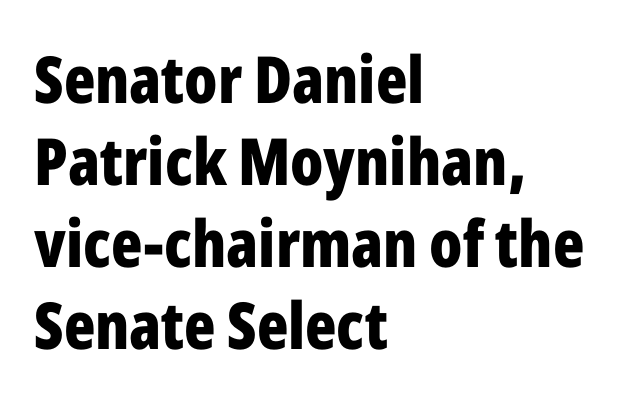
Q: Is the text bold? A: Yes.
Q: Is the text italic (slanted)? A: No, it is upright.
Q: Is the typeface a serif or a sans-serif typeface? A: Sans-serif.
Q: Is the text underlined? A: No.
Q: How is the paragraph aligned? A: Left-aligned.
Q: Is the spacing between letters normal or unusually wide? A: Normal.
Q: Is the spacing between lines tight, normal or loose? A: Normal.
Q: Width (condensed, normal, or wide)? A: Condensed.
Q: Stroke contrast? A: Low.
Q: x-height? A: Medium.
Q: Monospaced? A: No.
